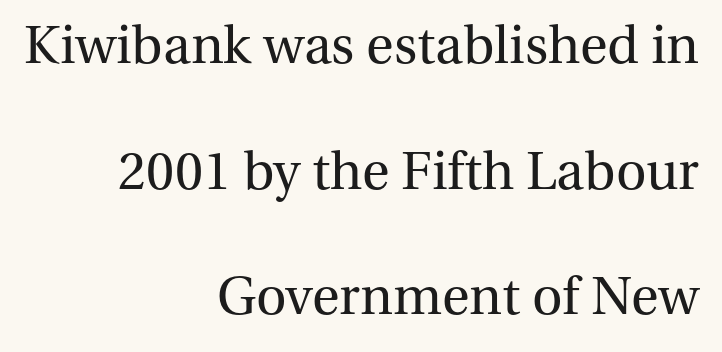
{"serif": "yes", "italic": "no", "bold": "no", "weight": "regular", "width": "normal", "stroke_contrast": "medium", "x_height": "medium", "monospaced": "no", "underline": "no", "align": "right", "line_spacing": "loose", "line_spacing_ratio": 2.37, "letter_spacing": "normal", "letter_spacing_em": 0.0, "glyph_px": 53}
